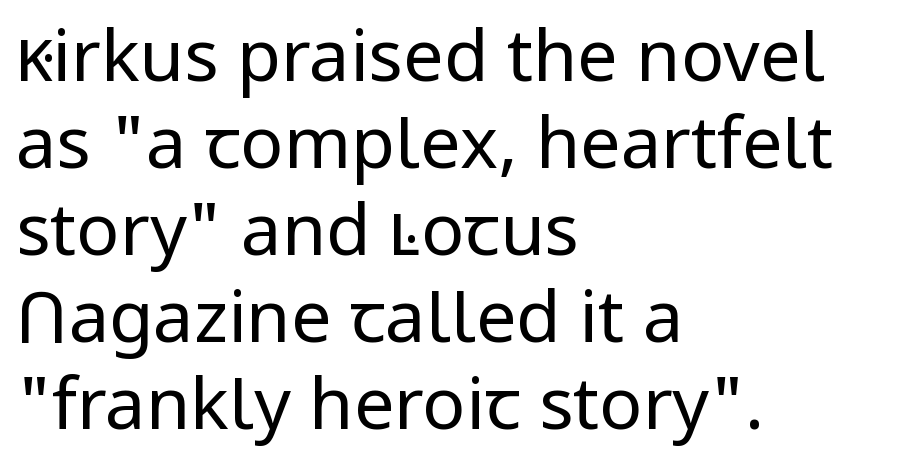
{"serif": "no", "italic": "no", "bold": "no", "weight": "regular", "width": "normal", "stroke_contrast": "low", "x_height": "medium", "monospaced": "no", "underline": "no", "align": "left", "line_spacing_ratio": 1.21, "letter_spacing": "normal", "letter_spacing_em": 0.0, "glyph_px": 72}
